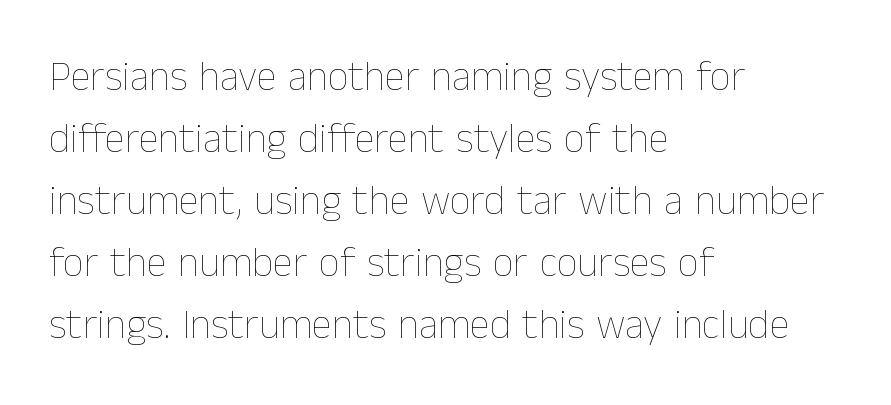
{"italic": "no", "bold": "no", "weight": "thin", "width": "normal", "stroke_contrast": "low", "x_height": "medium", "monospaced": "no", "underline": "no", "align": "left", "line_spacing": "normal", "line_spacing_ratio": 1.51, "letter_spacing": "normal", "letter_spacing_em": 0.0, "glyph_px": 41}
